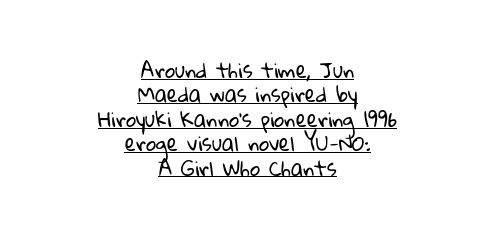
The image shows 20 px text type; set centered, line spacing 1.22x, normal letter spacing, underlined.
